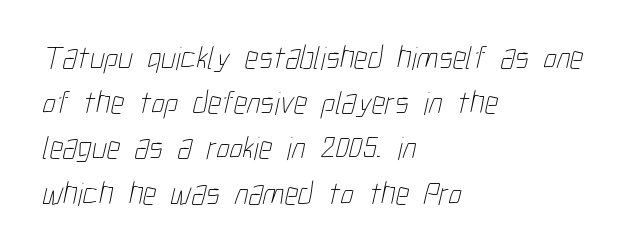
The image shows 33 px thin, condensed type; set left-aligned, normal line spacing (1.37x), normal letter spacing, not underlined; low stroke contrast and a medium x-height.
